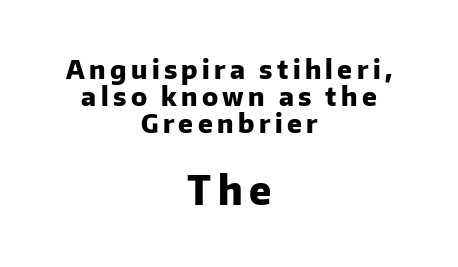
You could barely slide anything between these rows. The rendering enlarges the type as you move from the upper chunk to the lower. Stroke thickness is high; the sample reads as a true bold. The typeface chosen for these lines omits serifs. Is this a fixed-width face? No — the glyphs have proportional, varying widths.
